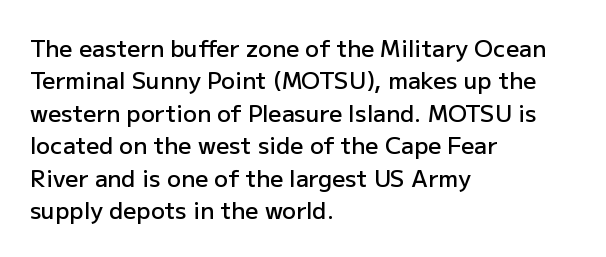
The image shows 23 px text type, upright; set left-aligned, normal line spacing (1.41x), normal letter spacing, not underlined.
